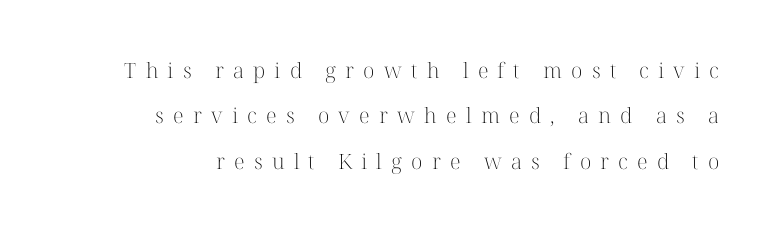
The image shows 21 px text type, upright; set right-aligned, loose line spacing (2.16x), unusually wide letter spacing (+0.44 em), not underlined.
